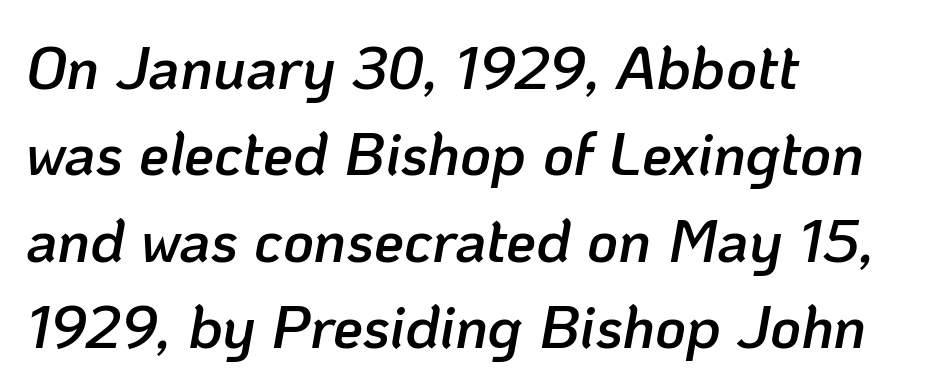
Summary of vertical rhythm: regular, with standard interline spacing. The characters look somewhat weighty, a semibold short of true bold. The horizontal fit of the characters is conventional and even. Proportional: the letters do not fall into vertical columns.
